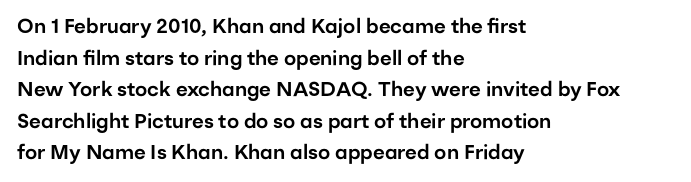
Q: Is the text italic (slanted)? A: No, it is upright.
Q: Is the text underlined? A: No.
Q: How is the paragraph aligned? A: Left-aligned.
Q: Is the spacing between letters normal or unusually wide? A: Normal.
Q: Is the spacing between lines tight, normal or loose? A: Normal.
